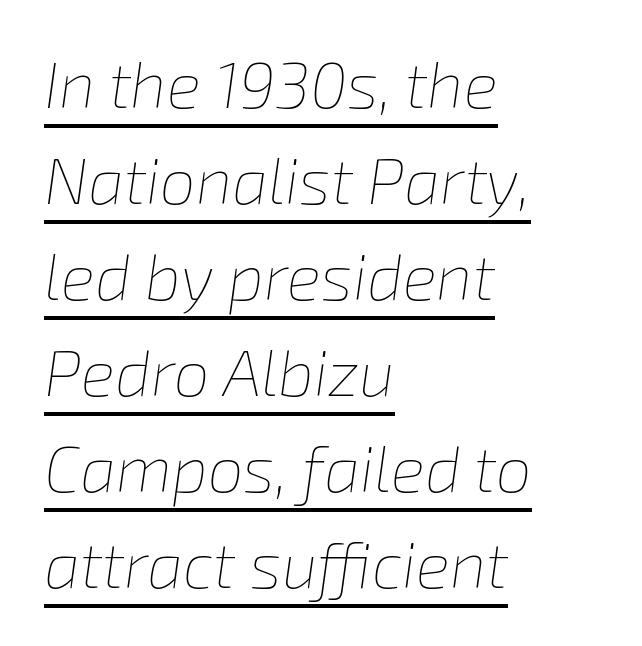
{"italic": "yes", "lean": "right", "slant_degrees": 8, "bold": "no", "weight": "thin", "width": "normal", "stroke_contrast": "low", "x_height": "medium", "monospaced": "no", "underline": "yes", "align": "left", "line_spacing": "normal", "line_spacing_ratio": 1.5, "letter_spacing": "normal", "letter_spacing_em": 0.0, "glyph_px": 64}
